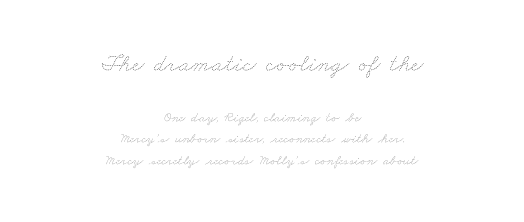
The image shows 25 px text type; set centered, normal line spacing (1.52x), normal letter spacing, not underlined; the first (top) block is 1.79x larger.
